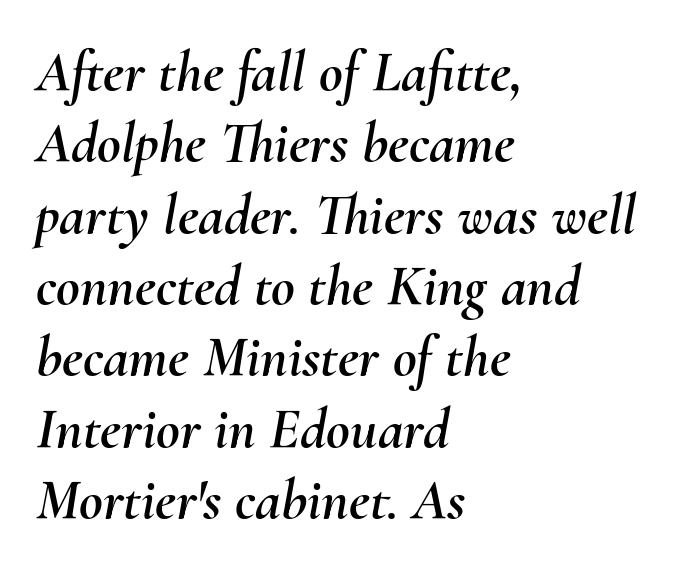
{"italic": "yes", "lean": "right", "slant_degrees": 10, "width": "normal", "stroke_contrast": "medium", "x_height": "small", "monospaced": "no", "underline": "no", "align": "left", "line_spacing_ratio": 1.23, "letter_spacing": "normal", "letter_spacing_em": 0.0, "glyph_px": 58}
